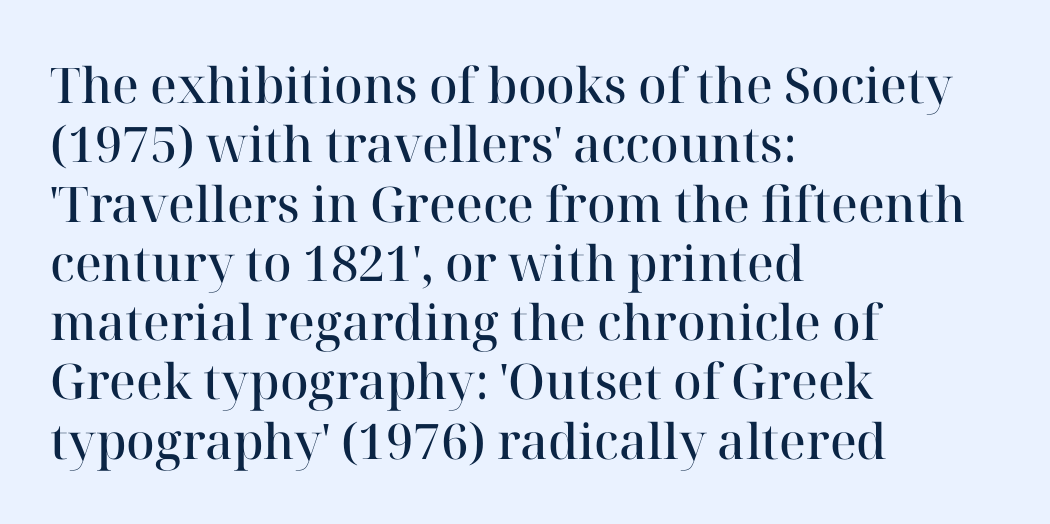
A typesetter would call this proportional, since set widths differ per character. Compared with an ordinary text face, these strokes are moderately heavier — a semibold. Italic: no, the glyphs are upright roman. Little horizontal feet cap the strokes, marking this as serif type. Just letters on the line, the space beneath them empty. Characters follow at the spacing the type designer built in.
